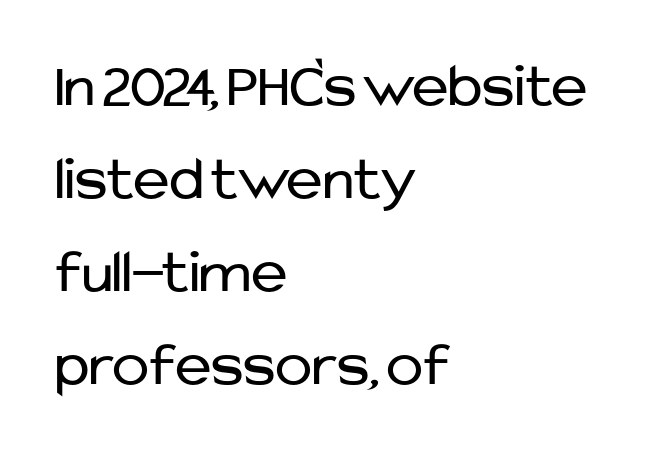
Q: Is the text bold? A: No.
Q: Is the text italic (slanted)? A: No, it is upright.
Q: Is the typeface a serif or a sans-serif typeface? A: Sans-serif.
Q: Is the text underlined? A: No.
Q: How is the paragraph aligned? A: Left-aligned.
Q: Is the spacing between letters normal or unusually wide? A: Normal.
Q: Is the spacing between lines tight, normal or loose? A: Normal.
Q: Width (condensed, normal, or wide)? A: Normal.
Q: Stroke contrast? A: Low.
Q: x-height? A: Medium.
Q: Monospaced? A: No.
